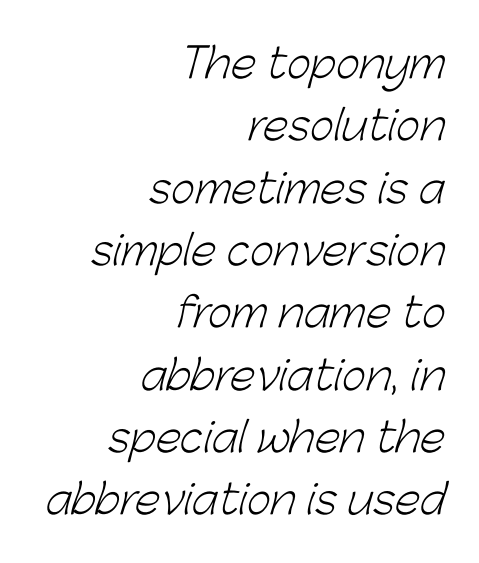
{"serif": "no", "bold": "no", "weight": "light", "width": "normal", "stroke_contrast": "low", "x_height": "medium", "monospaced": "no", "underline": "no", "align": "right", "line_spacing": "normal", "line_spacing_ratio": 1.52, "letter_spacing": "normal", "letter_spacing_em": 0.0, "glyph_px": 41}
